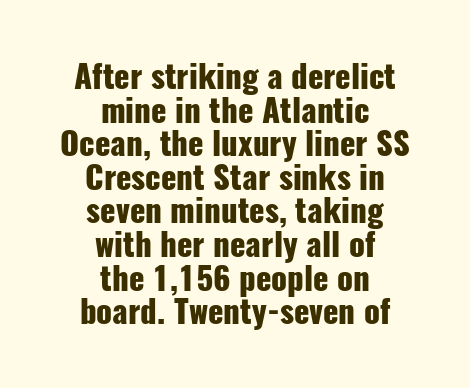
The image shows 32 px heavy, condensed sans-serif type, upright; set centered, tight line spacing (1.05x), normal letter spacing, not underlined; low stroke contrast and a medium x-height.
